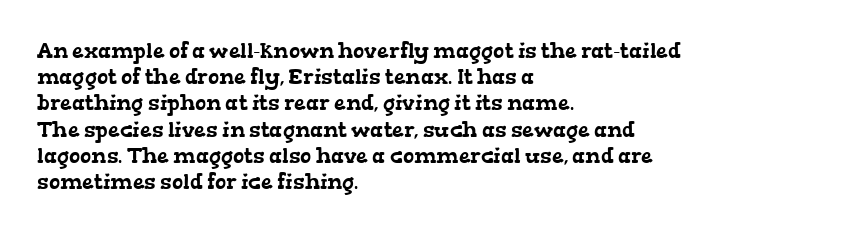
The image shows 21 px text type; set left-aligned, normal line spacing (1.25x), normal letter spacing, not underlined.
